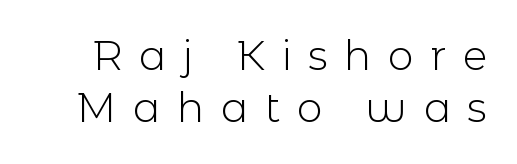
{"serif": "no", "italic": "no", "bold": "no", "weight": "light", "width": "normal", "x_height": "medium", "monospaced": "no", "underline": "no", "line_spacing": "normal", "line_spacing_ratio": 1.27, "letter_spacing": "wide", "letter_spacing_em": 0.4, "glyph_px": 41}
